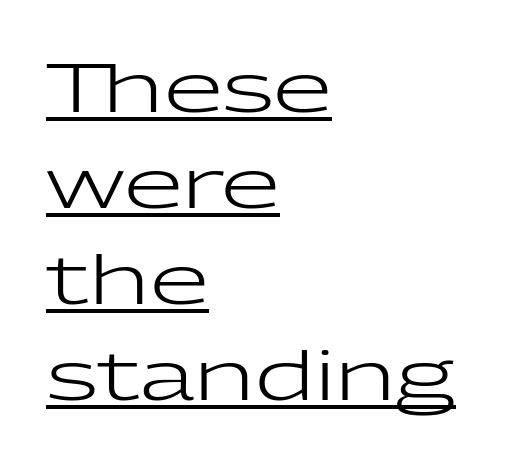
Caption: standard tracking, unaltered. The glyphs are accompanied by a horizontal stroke just below them. Evenly set lines give the paragraph a standard silhouette. The letters stand straight up with perfectly vertical stems. Is the stroke heavy? The answer is a plain regular-or-lighter.
